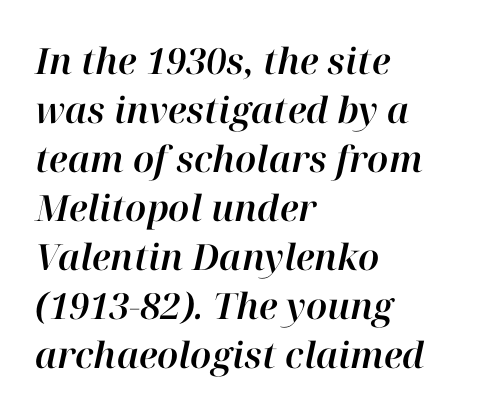
The image shows 36 px text type, italic (leaning right); set left-aligned, normal line spacing (1.36x), normal letter spacing, not underlined; high stroke contrast and a medium x-height.
